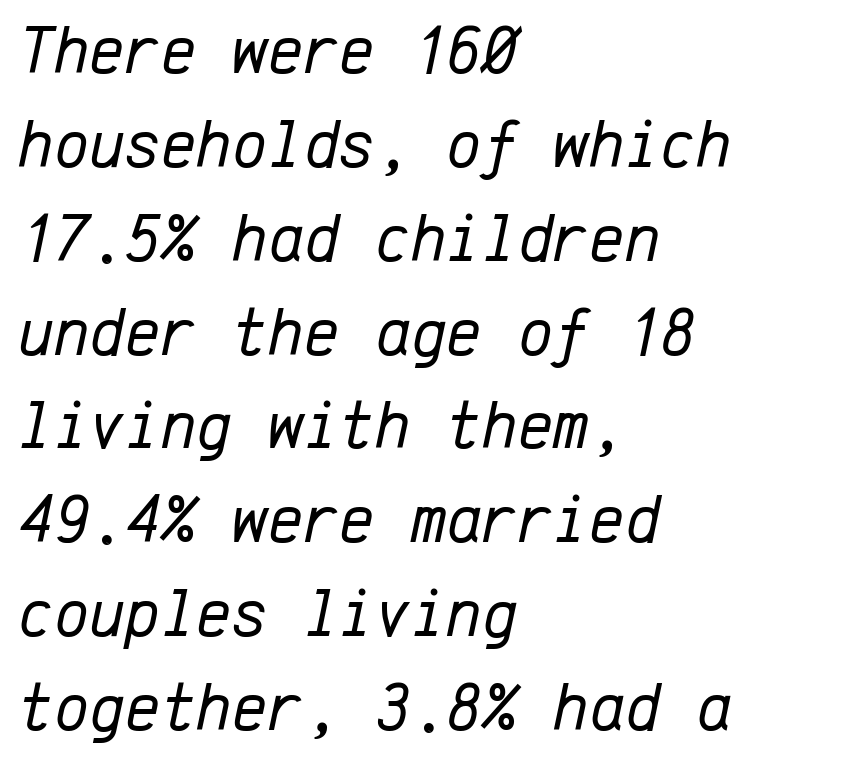
The image shows 68 px regular-weight type, italic (leaning right), monospaced; set left-aligned, normal line spacing (1.38x), normal letter spacing, not underlined; low stroke contrast and a medium x-height.
